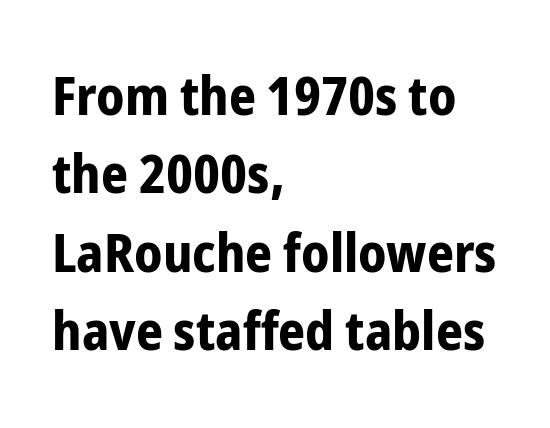
The image shows 53 px bold, condensed sans-serif type, upright; set left-aligned, normal line spacing (1.48x), normal letter spacing, not underlined; low stroke contrast and a medium x-height.
